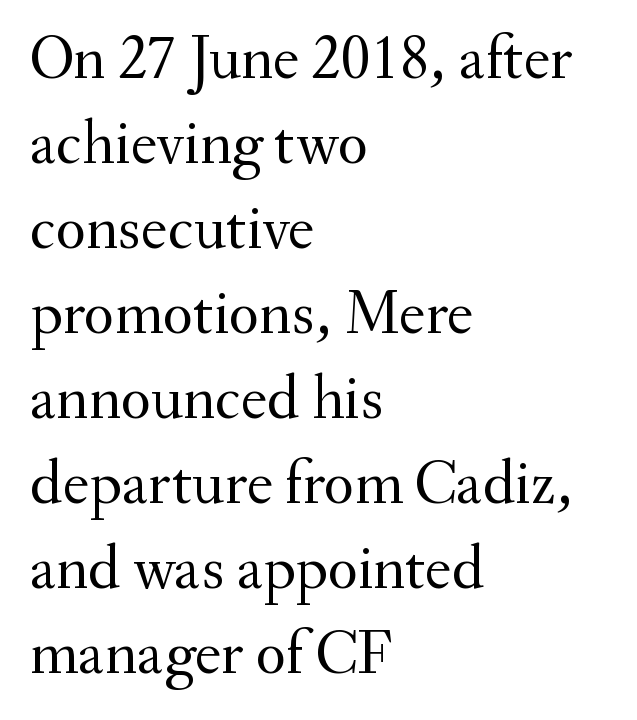
{"serif": "yes", "italic": "no", "bold": "no", "weight": "regular", "width": "normal", "stroke_contrast": "medium", "x_height": "small", "monospaced": "no", "underline": "no", "align": "left", "line_spacing": "normal", "line_spacing_ratio": 1.35, "letter_spacing": "normal", "letter_spacing_em": 0.0, "glyph_px": 63}
